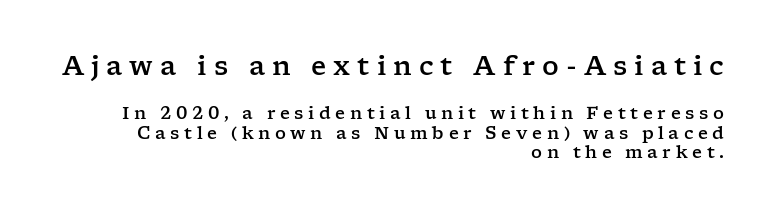
Q: Is the text italic (slanted)? A: No, it is upright.
Q: Is the text underlined? A: No.
Q: How is the paragraph aligned? A: Right-aligned.
Q: Is the spacing between letters normal or unusually wide? A: Unusually wide.
Q: Is the spacing between lines tight, normal or loose? A: Tight.
Q: Which block of text is set in a larger size, the first (top) or the second (bottom)? A: The first (top) one.
